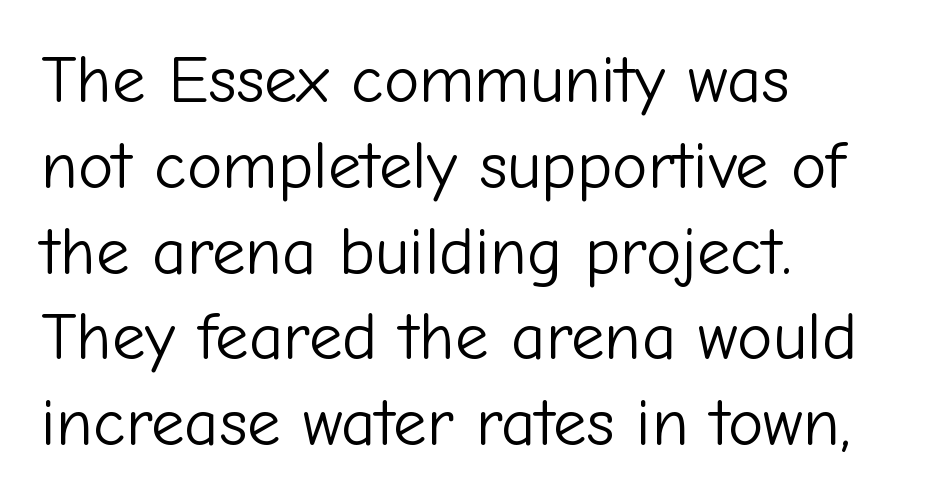
The image shows 67 px light sans-serif type, upright; set left-aligned, normal line spacing (1.28x), normal letter spacing, not underlined; low stroke contrast and a medium x-height.
